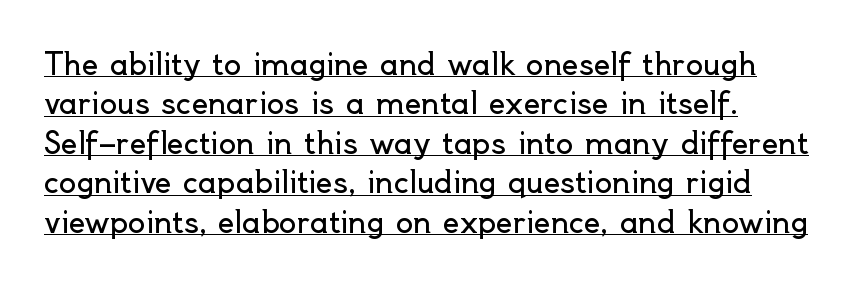
{"serif": "no", "italic": "no", "bold": "no", "weight": "regular", "width": "normal", "x_height": "small", "monospaced": "no", "underline": "yes", "align": "left", "line_spacing": "normal", "line_spacing_ratio": 1.36, "letter_spacing": "normal", "letter_spacing_em": 0.0, "glyph_px": 29}
